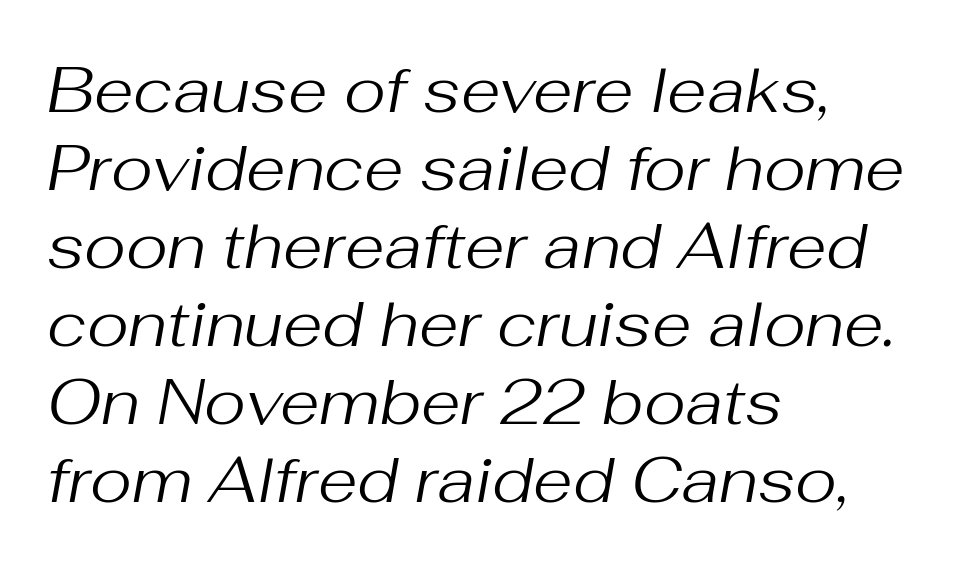
Q: Is the text bold? A: No.
Q: Is the text italic (slanted)? A: Yes, it leans right by about 10 degrees.
Q: Is the text underlined? A: No.
Q: How is the paragraph aligned? A: Left-aligned.
Q: Is the spacing between letters normal or unusually wide? A: Normal.
Q: Width (condensed, normal, or wide)? A: Normal.
Q: Stroke contrast? A: Medium.
Q: x-height? A: Medium.
Q: Monospaced? A: No.
